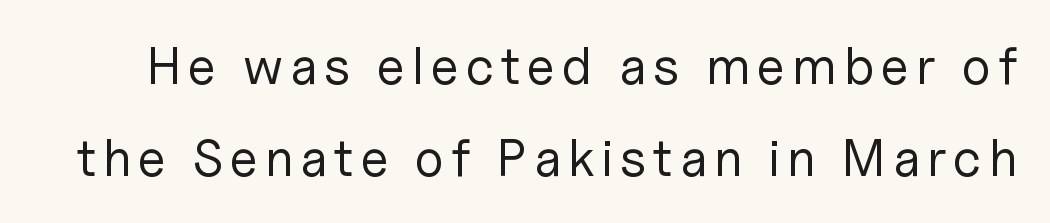
{"serif": "no", "italic": "no", "bold": "no", "weight": "regular", "width": "normal", "stroke_contrast": "low", "x_height": "medium", "monospaced": "no", "underline": "no", "line_spacing_ratio": 1.77, "glyph_px": 52}
